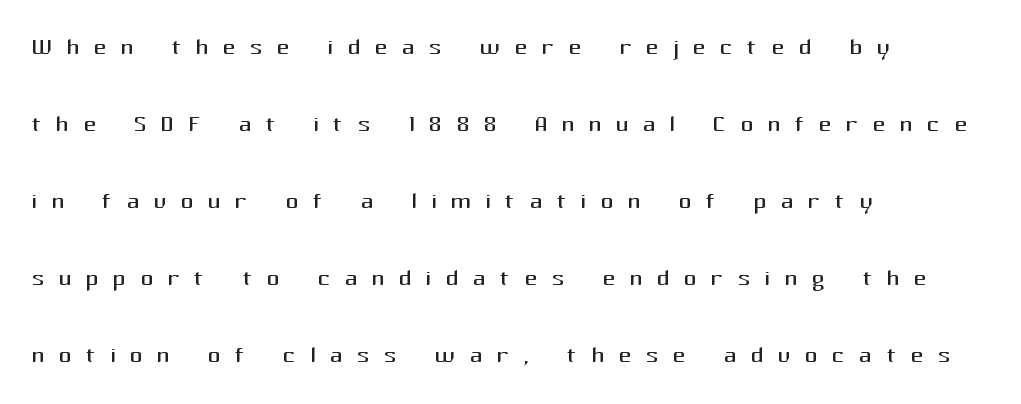
The image shows 32 px regular-weight sans-serif type, upright; set left-aligned, loose line spacing (2.41x), unusually wide letter spacing (+0.44 em), not underlined; medium stroke contrast and a medium x-height.
